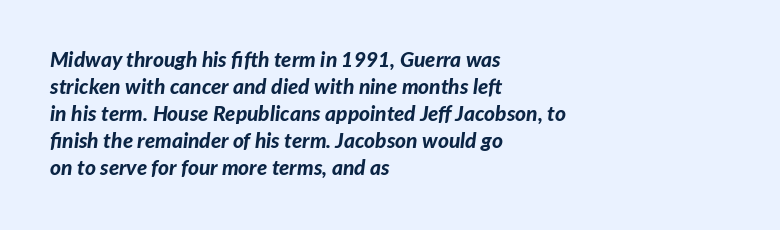
Interline gaps are of average width in this sample. Style check: oblique. The words here are not underlined. In CSS terms this would be text-align: left. Look at the tracking — it's just the regular setting, nothing added. As a designer I'd log this as weight 700, bold.
